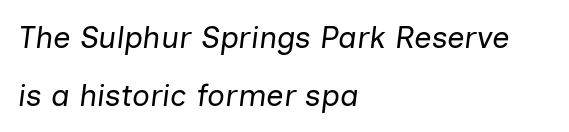
Ink coverage per letter is moderate at most. Beneath every word, the page is bare. Would a proofreader flag this as italicized? Yes. Do the characters align in a grid? No, the font is proportional.
